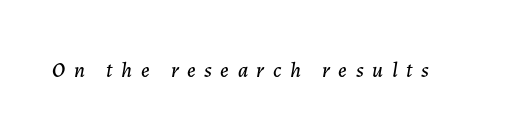
{"italic": "yes", "lean": "right", "slant_degrees": 7, "underline": "no", "letter_spacing": "wide", "letter_spacing_em": 0.41, "glyph_px": 21}
